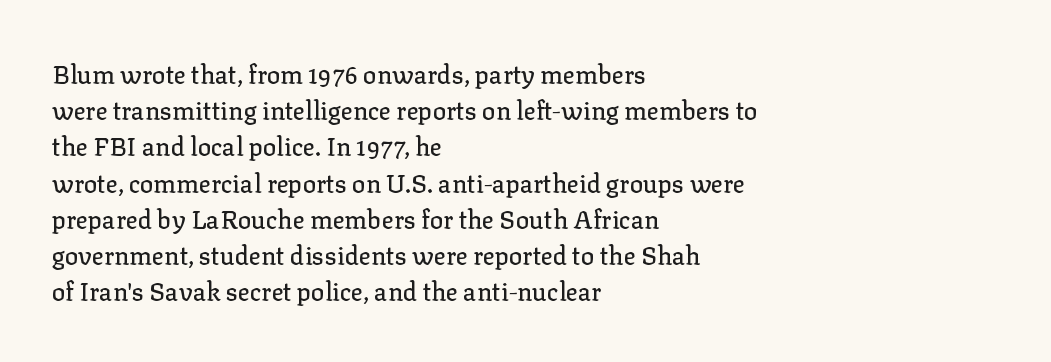
The image shows 25 px text type, upright; set left-aligned, normal line spacing (1.45x), normal letter spacing, not underlined.
